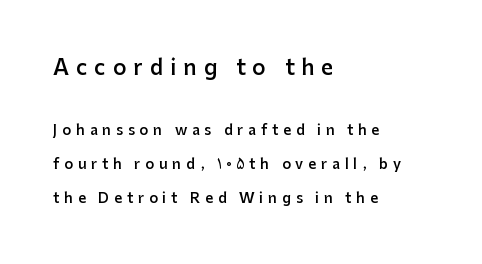
Q: Is the text bold? A: Semi-bold.
Q: Is the text italic (slanted)? A: No, it is upright.
Q: Is the text underlined? A: No.
Q: How is the paragraph aligned? A: Left-aligned.
Q: Is the spacing between letters normal or unusually wide? A: Unusually wide.
Q: Is the spacing between lines tight, normal or loose? A: Loose.
Q: Which block of text is set in a larger size, the first (top) or the second (bottom)? A: The first (top) one.
